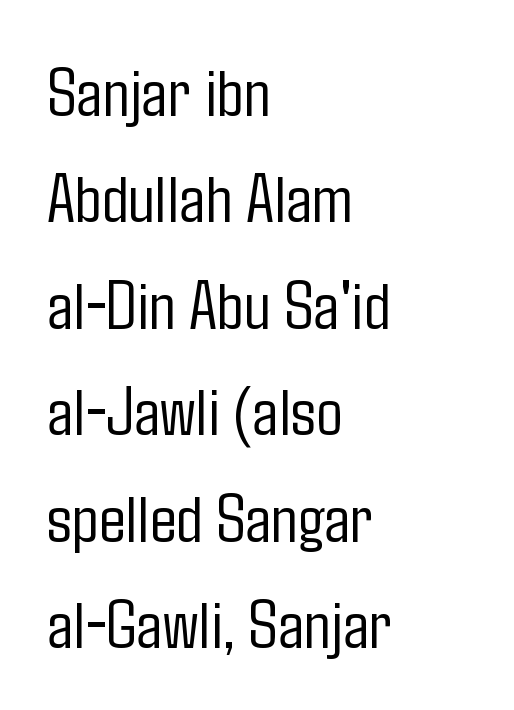
Q: Is the text bold? A: No.
Q: Is the text italic (slanted)? A: No, it is upright.
Q: Is the typeface a serif or a sans-serif typeface? A: Sans-serif.
Q: Is the text underlined? A: No.
Q: How is the paragraph aligned? A: Left-aligned.
Q: Is the spacing between letters normal or unusually wide? A: Normal.
Q: Is the spacing between lines tight, normal or loose? A: Normal.
Q: Width (condensed, normal, or wide)? A: Condensed.
Q: Stroke contrast? A: Low.
Q: x-height? A: Medium.
Q: Monospaced? A: No.
